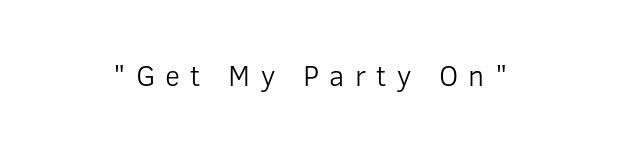
{"serif": "no", "italic": "no", "bold": "no", "weight": "light", "width": "normal", "stroke_contrast": "low", "x_height": "medium", "monospaced": "no", "underline": "no", "letter_spacing": "wide", "letter_spacing_em": 0.35, "glyph_px": 29}
